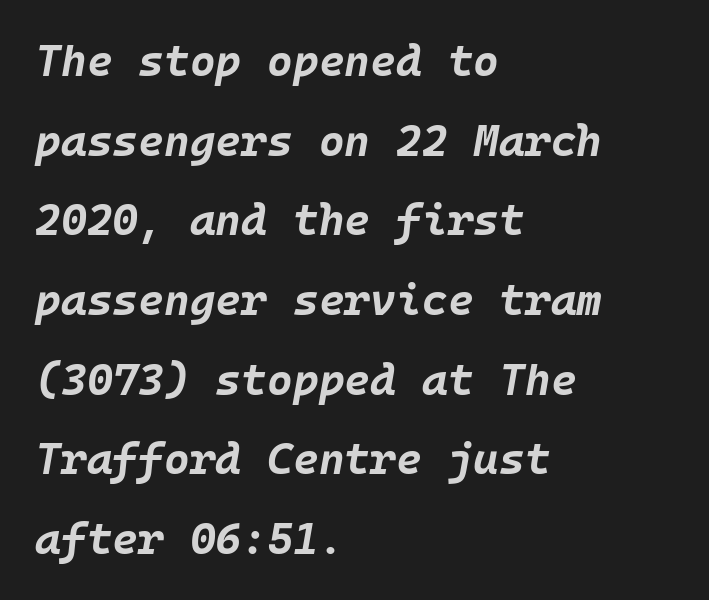
The image shows 44 px bold type, italic (leaning right); set left-aligned, line spacing 1.81x, normal letter spacing, not underlined; low stroke contrast and a large x-height.
